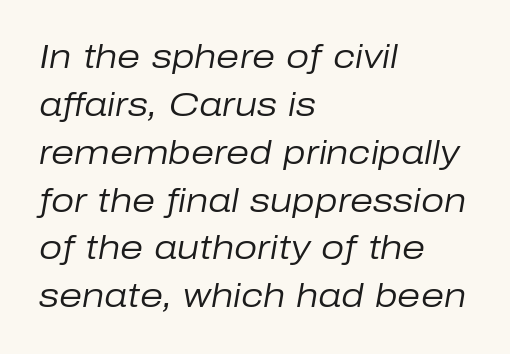
{"italic": "yes", "lean": "right", "slant_degrees": 10, "bold": "no", "weight": "regular", "width": "normal", "stroke_contrast": "low", "x_height": "medium", "monospaced": "no", "underline": "no", "align": "left", "line_spacing": "normal", "line_spacing_ratio": 1.45, "letter_spacing": "normal", "letter_spacing_em": 0.0, "glyph_px": 33}
